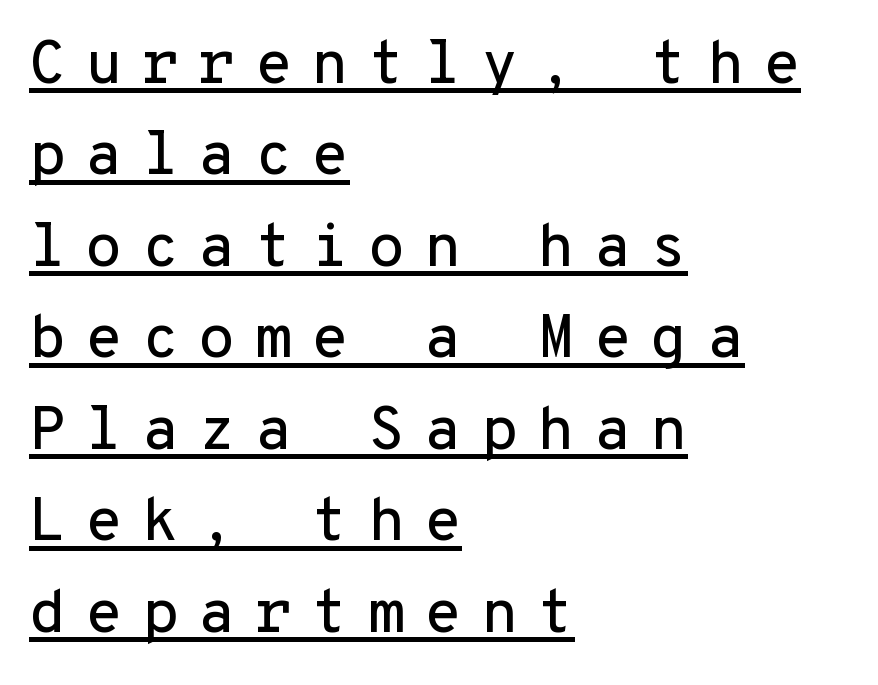
Fixed-width glyphs throughout — classic coding-font behaviour. Every character sits straight up, as roman type does. Is this a sans? Yes — the strokes have no serifs. The block of text has a typical density, with ordinary space between rows. There is plenty of visible air inserted between adjacent glyphs.
